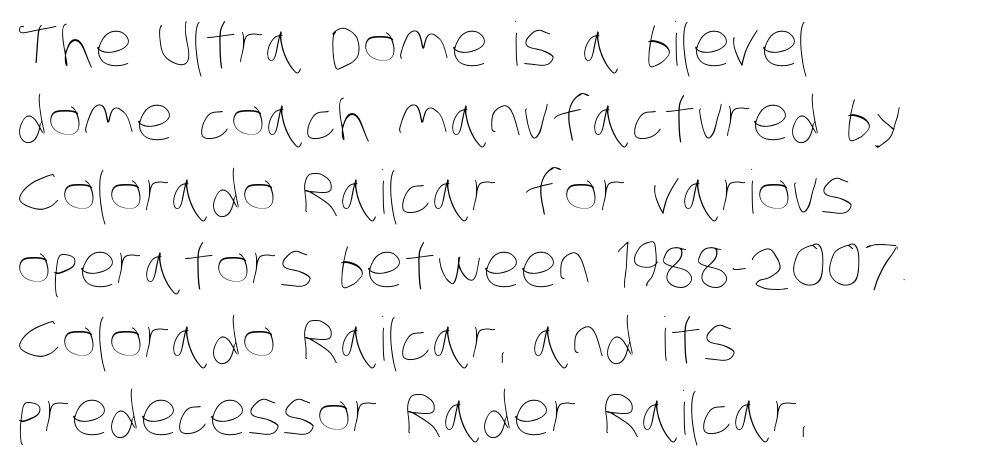
Q: Is the text bold? A: No.
Q: Is the text underlined? A: No.
Q: How is the paragraph aligned? A: Left-aligned.
Q: Is the spacing between letters normal or unusually wide? A: Normal.
Q: Width (condensed, normal, or wide)? A: Condensed.
Q: Stroke contrast? A: Low.
Q: x-height? A: Large.
Q: Monospaced? A: No.
